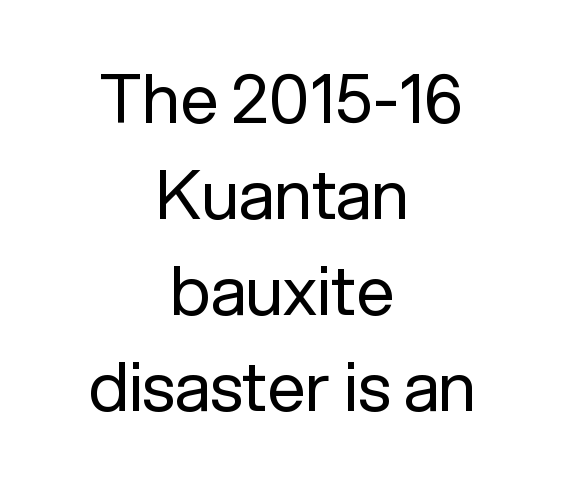
The image shows 68 px regular-weight sans-serif type, upright; set centered, normal line spacing (1.41x), normal letter spacing, not underlined; low stroke contrast and a medium x-height.
